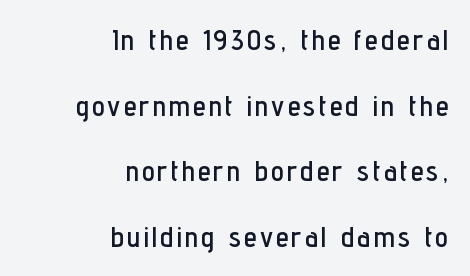
Q: Is the text italic (slanted)? A: No, it is upright.
Q: Is the typeface a serif or a sans-serif typeface? A: Sans-serif.
Q: Is the text underlined? A: No.
Q: How is the paragraph aligned? A: Right-aligned.
Q: Is the spacing between lines tight, normal or loose? A: Loose.
Q: Width (condensed, normal, or wide)? A: Condensed.
Q: Stroke contrast? A: Low.
Q: x-height? A: Medium.
Q: Monospaced? A: No.
